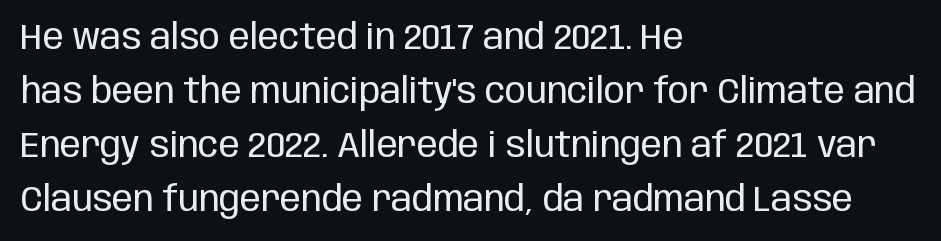
The image shows 35 px regular-weight, condensed sans-serif type, upright; set left-aligned, normal line spacing (1.54x), normal letter spacing, not underlined; low stroke contrast and a large x-height.
